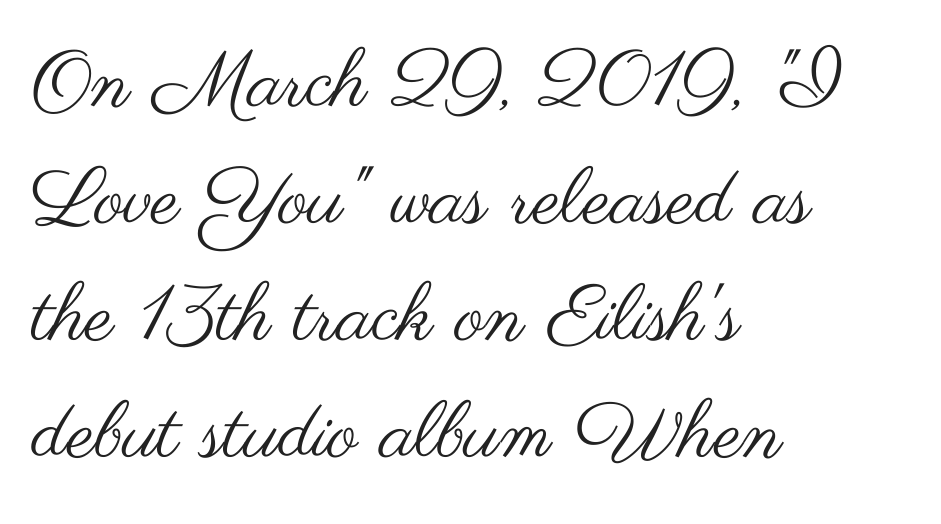
The paragraph has a hard left edge and a soft right edge. Check under the words: just untouched page. The letters advance in unequal steps, a hallmark of proportional type. Students, note that the glyphs here touch the page at normal intervals. No feet cap the strokes, marking this as sans-serif type. Regular leading.
